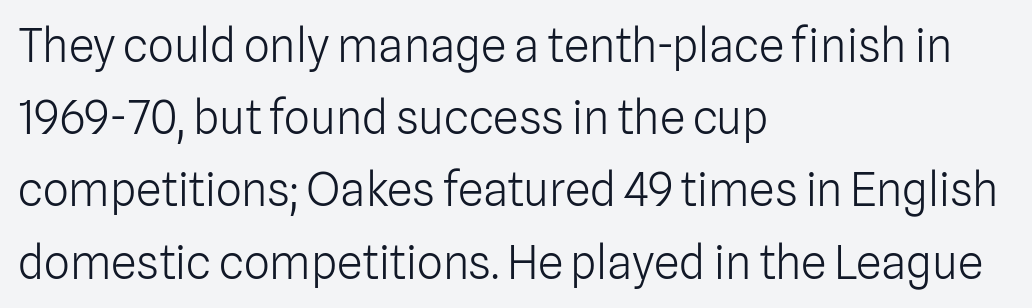
Q: Is the text bold? A: No.
Q: Is the text italic (slanted)? A: No, it is upright.
Q: Is the typeface a serif or a sans-serif typeface? A: Sans-serif.
Q: Is the text underlined? A: No.
Q: How is the paragraph aligned? A: Left-aligned.
Q: Is the spacing between letters normal or unusually wide? A: Normal.
Q: Is the spacing between lines tight, normal or loose? A: Normal.
Q: Width (condensed, normal, or wide)? A: Normal.
Q: Stroke contrast? A: Low.
Q: x-height? A: Medium.
Q: Monospaced? A: No.
